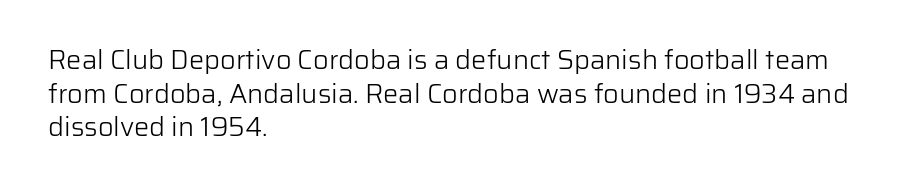
Whoever set this chose a conventional vertical rhythm. Each stroke keeps to a modest, everyday thickness or less. Is there any slant? The stems are plumb. Any mark beneath the type? The region is blank. Horizontal alignment here is leftward, the default for most running prose.
